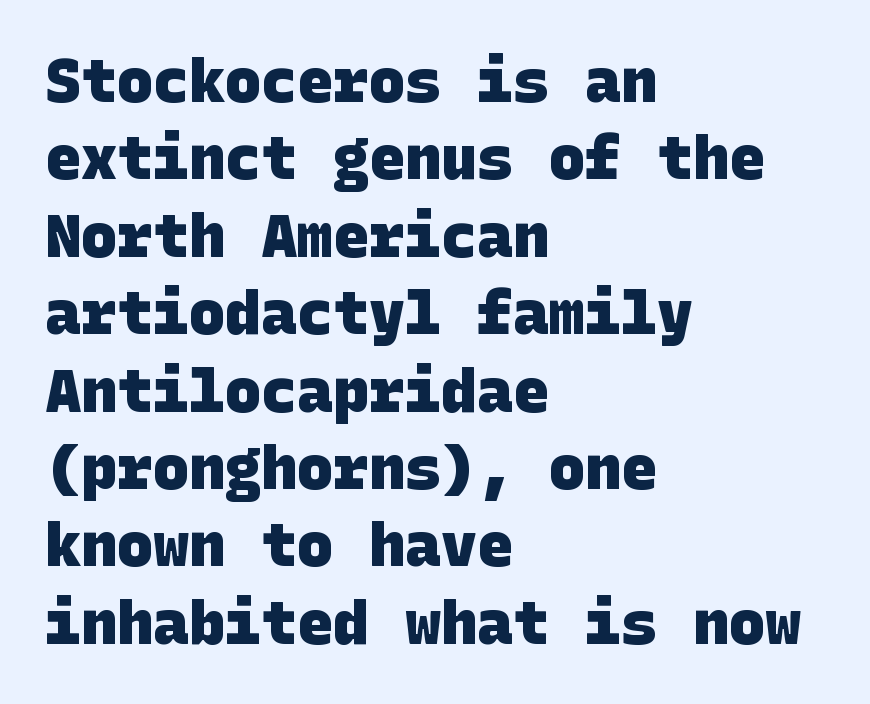
Each letter's strokes conclude bluntly, with no projecting serifs. The face used here is rendered with its standard letterfit. The space between consecutive lines is moderate. The lines are quadded left. Only glyphs here, with clear space below each row. Emphasis by weight is at full strength: bold.
